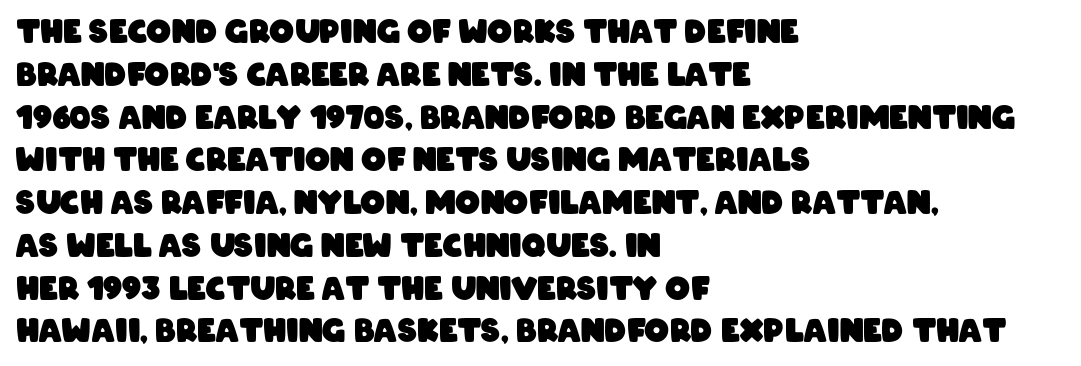
The image shows 31 px heavy, condensed sans-serif type; set left-aligned, normal line spacing (1.38x), normal letter spacing, not underlined; low stroke contrast and a large x-height.
